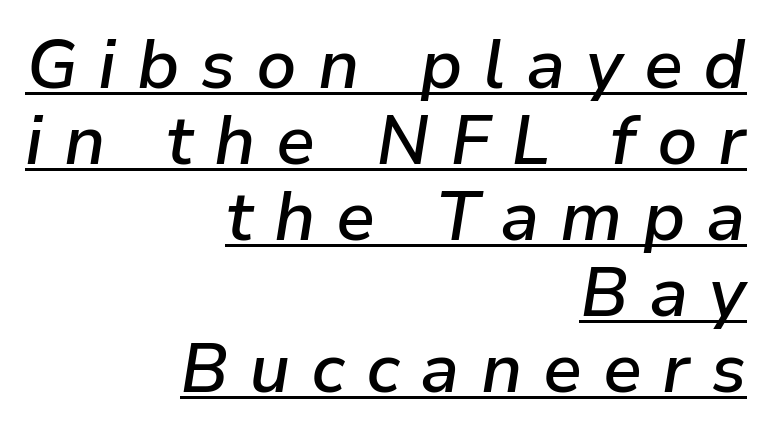
Leading is clearly below the norm, producing a dense column. Reading down the block, your eye finds every line finishing at a fixed right position. The specimen reads as italic at a glance. Here the designer chose a conventional face with non-uniform glyph widths. These lines have a slow, spaced-out rhythm from letter to letter. Each glyph is drawn with semibold strokes, heavier than normal yet not fully bold.
